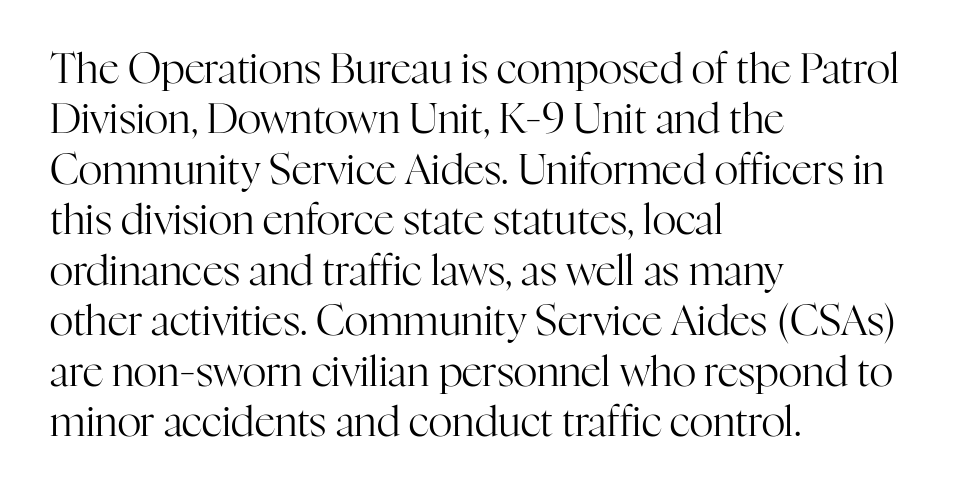
Q: Is the text bold? A: No.
Q: Is the text italic (slanted)? A: No, it is upright.
Q: Is the typeface a serif or a sans-serif typeface? A: Serif.
Q: Is the text underlined? A: No.
Q: How is the paragraph aligned? A: Left-aligned.
Q: Is the spacing between letters normal or unusually wide? A: Normal.
Q: Width (condensed, normal, or wide)? A: Normal.
Q: Stroke contrast? A: High.
Q: x-height? A: Medium.
Q: Monospaced? A: No.
